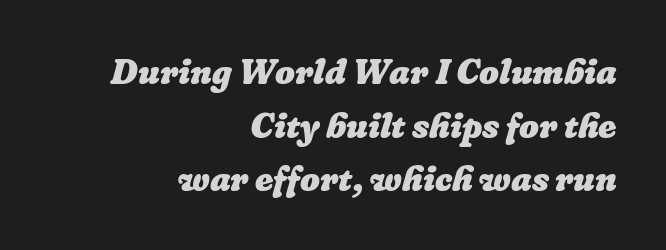
Q: Is the text bold? A: Yes.
Q: Is the text underlined? A: No.
Q: How is the paragraph aligned? A: Right-aligned.
Q: Is the spacing between letters normal or unusually wide? A: Normal.
Q: Is the spacing between lines tight, normal or loose? A: Normal.
Q: Width (condensed, normal, or wide)? A: Normal.
Q: Stroke contrast? A: Low.
Q: x-height? A: Medium.
Q: Monospaced? A: No.
